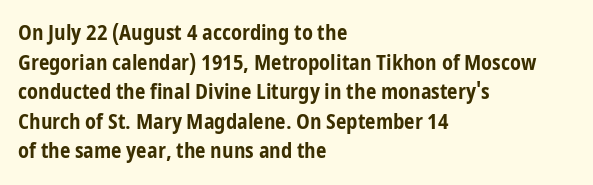
{"italic": "no", "bold": "yes", "underline": "no", "align": "left", "line_spacing": "normal", "line_spacing_ratio": 1.41, "letter_spacing": "normal", "letter_spacing_em": 0.0, "glyph_px": 21}
